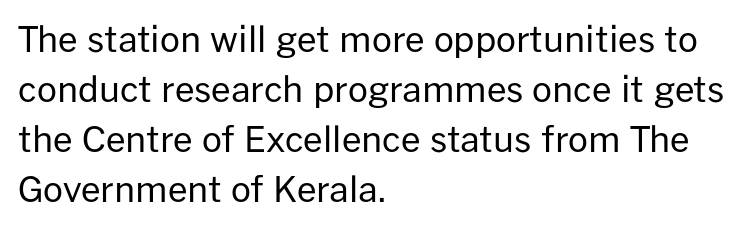
{"serif": "no", "italic": "no", "bold": "no", "weight": "regular", "width": "normal", "stroke_contrast": "low", "x_height": "medium", "monospaced": "no", "underline": "no", "align": "left", "line_spacing": "normal", "line_spacing_ratio": 1.43, "letter_spacing": "normal", "letter_spacing_em": 0.0, "glyph_px": 35}
